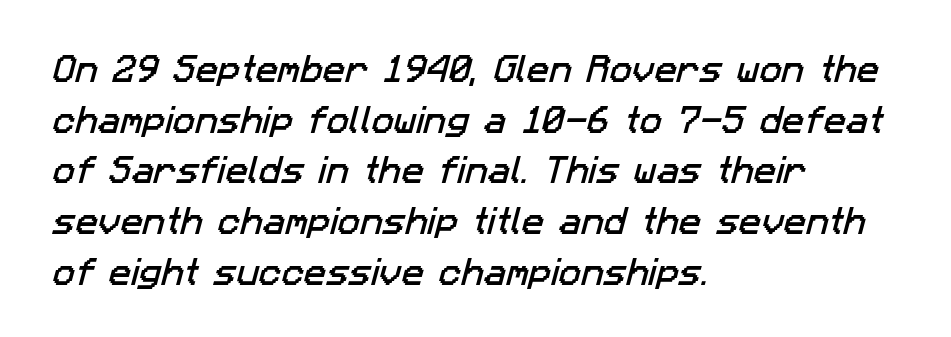
Q: Is the typeface a serif or a sans-serif typeface? A: Sans-serif.
Q: Is the text underlined? A: No.
Q: How is the paragraph aligned? A: Left-aligned.
Q: Is the spacing between letters normal or unusually wide? A: Normal.
Q: Is the spacing between lines tight, normal or loose? A: Normal.
Q: Width (condensed, normal, or wide)? A: Normal.
Q: Stroke contrast? A: Low.
Q: x-height? A: Medium.
Q: Monospaced? A: No.
